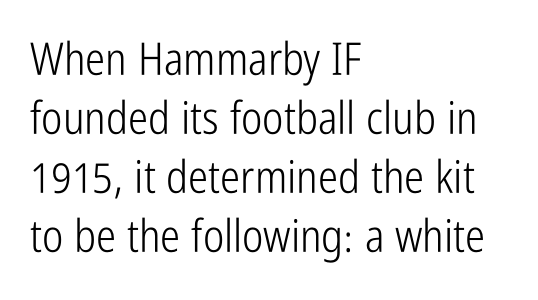
The image shows 45 px light, condensed sans-serif type, upright; set left-aligned, normal line spacing (1.31x), normal letter spacing, not underlined; low stroke contrast and a medium x-height.
